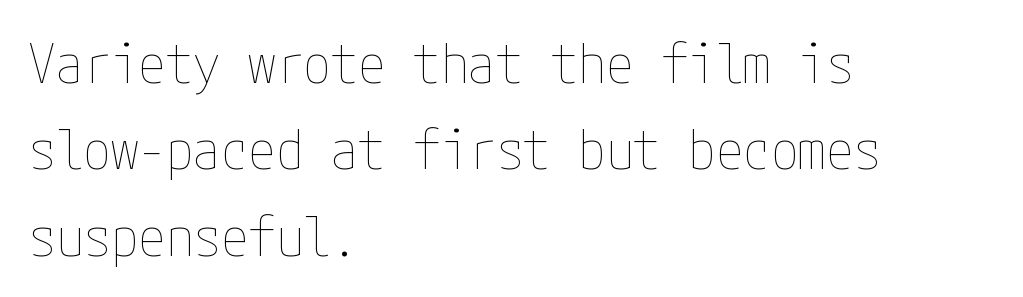
How are the letters spaced? Ordinarily, with no added tracking. Where is the straight margin? On the left. Plain, unruled lines of type. Students, observe: this is what conventionally led text looks like.
